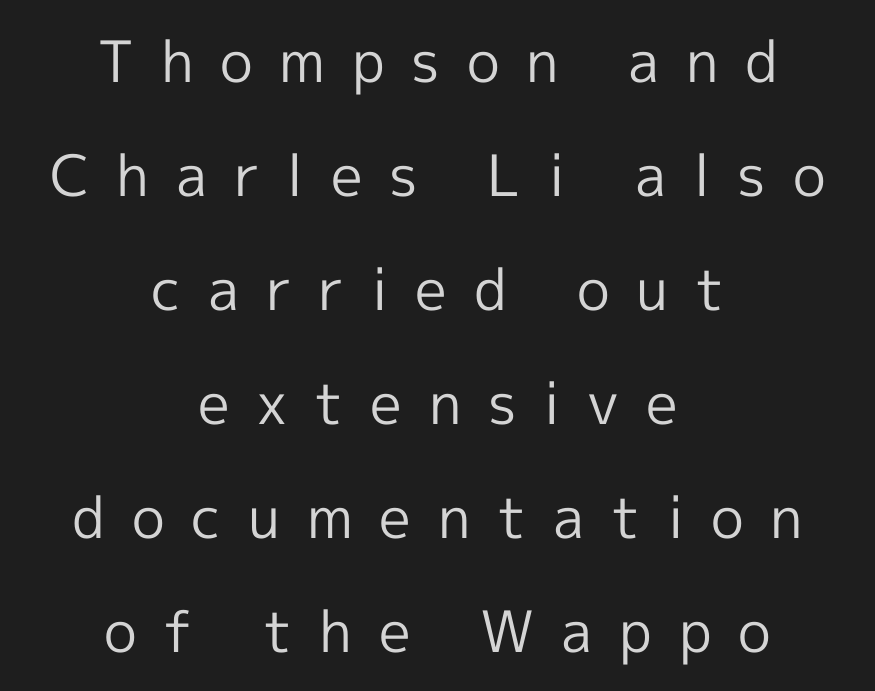
The image shows 57 px regular-weight sans-serif type, upright; set centered, loose line spacing (2.0x), unusually wide letter spacing (+0.47 em), not underlined; a medium x-height.
